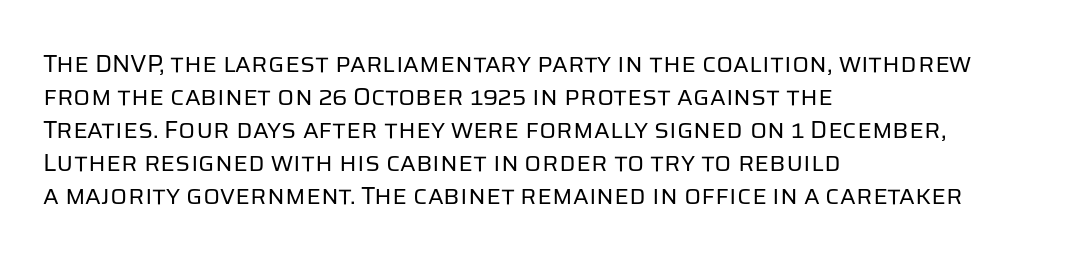
The setting favours the left margin, as ordinary paragraphs usually do. The letters stand upright; this is a roman face. Does the leading feel generous? No, just average. The passage shown has conventional tracking throughout. Each stroke keeps to a modest, everyday thickness or less.
